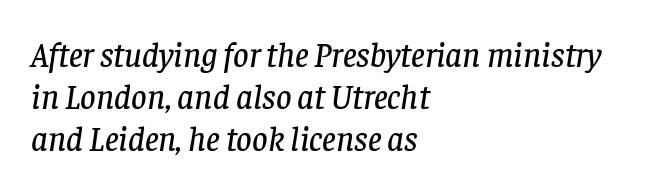
Q: Is the text italic (slanted)? A: Yes, it leans right by about 8 degrees.
Q: Is the typeface a serif or a sans-serif typeface? A: Serif.
Q: Is the text underlined? A: No.
Q: How is the paragraph aligned? A: Left-aligned.
Q: Is the spacing between letters normal or unusually wide? A: Normal.
Q: Width (condensed, normal, or wide)? A: Normal.
Q: Stroke contrast? A: Low.
Q: x-height? A: Large.
Q: Monospaced? A: No.
